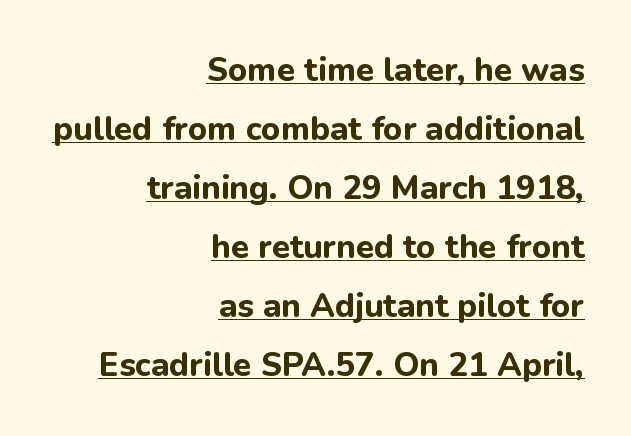
{"serif": "no", "italic": "no", "bold": "yes", "weight": "bold", "width": "normal", "stroke_contrast": "low", "x_height": "medium", "monospaced": "no", "underline": "yes", "align": "right", "line_spacing_ratio": 1.79, "letter_spacing": "normal", "letter_spacing_em": 0.0, "glyph_px": 33}
